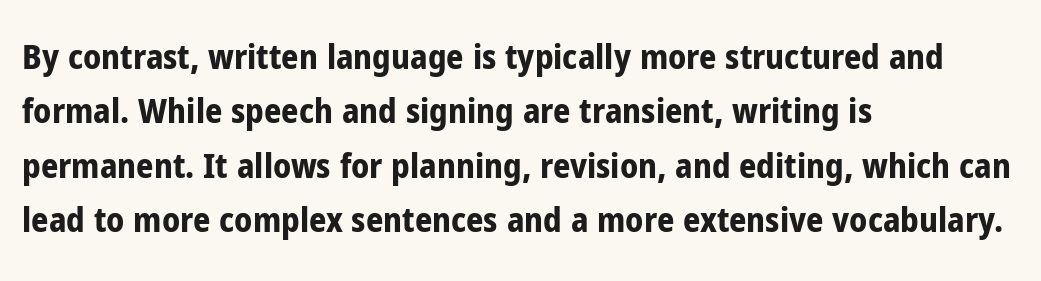
The face used here is proportionally spaced, like ordinary book or web type. Its strokes are broad and dark, the hallmark of bold type. A typesetter would label this face a sans. A roman cut, with each character standing at attention.
